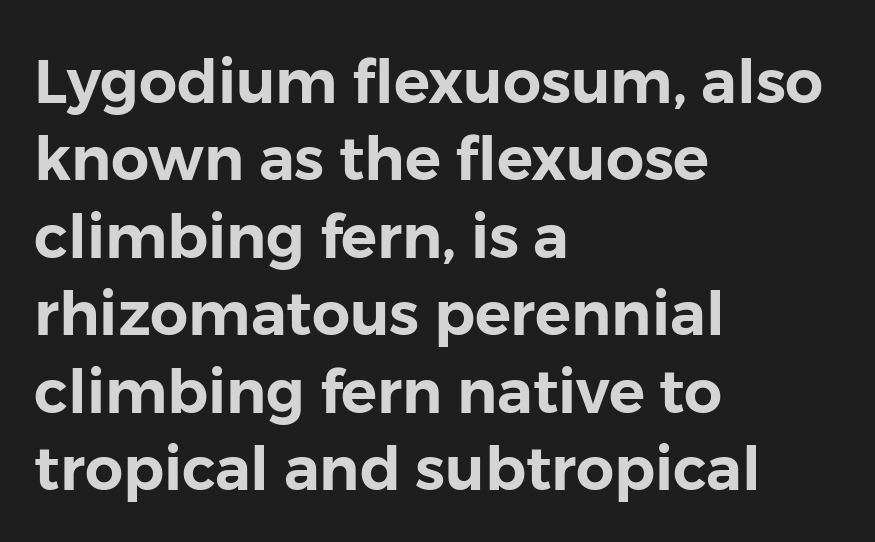
{"serif": "no", "italic": "no", "width": "normal", "stroke_contrast": "low", "x_height": "medium", "monospaced": "no", "underline": "no", "align": "left", "line_spacing": "normal", "line_spacing_ratio": 1.29, "letter_spacing": "normal", "letter_spacing_em": 0.0, "glyph_px": 60}
